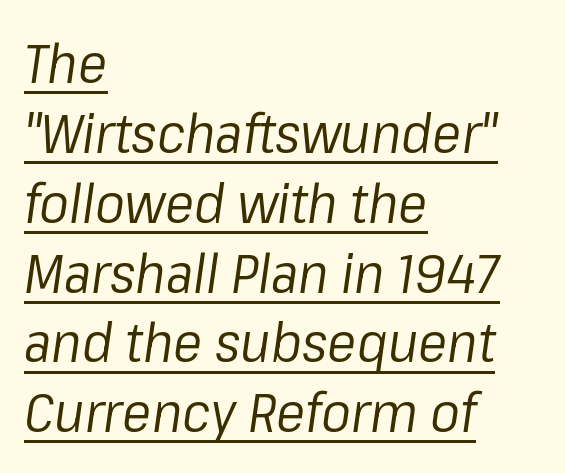
{"italic": "yes", "lean": "right", "slant_degrees": 8, "bold": "no", "weight": "regular", "width": "normal", "stroke_contrast": "low", "x_height": "medium", "monospaced": "no", "underline": "yes", "align": "left", "line_spacing": "normal", "line_spacing_ratio": 1.27, "letter_spacing": "normal", "letter_spacing_em": 0.0, "glyph_px": 55}
